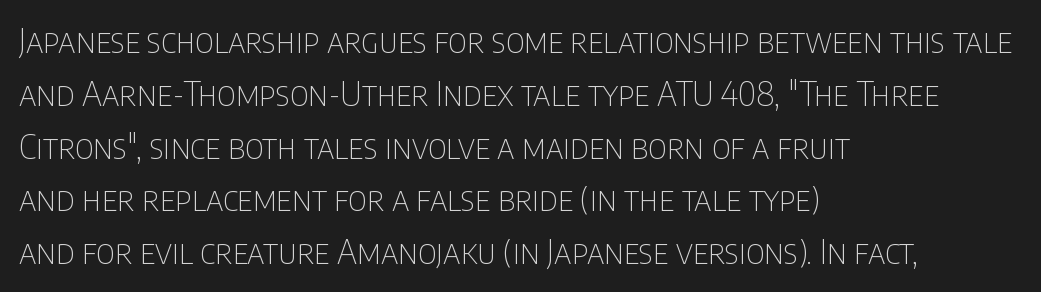
{"serif": "no", "italic": "no", "bold": "no", "weight": "thin", "width": "condensed", "stroke_contrast": "low", "x_height": "large", "monospaced": "no", "underline": "no", "align": "left", "line_spacing": "normal", "line_spacing_ratio": 1.6, "letter_spacing": "normal", "letter_spacing_em": 0.0, "glyph_px": 33}
